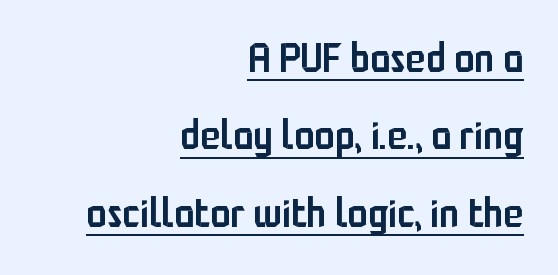
The image shows 41 px semibold, condensed sans-serif type, upright; set right-aligned, line spacing 1.89x, normal letter spacing, underlined; low stroke contrast and a medium x-height.
